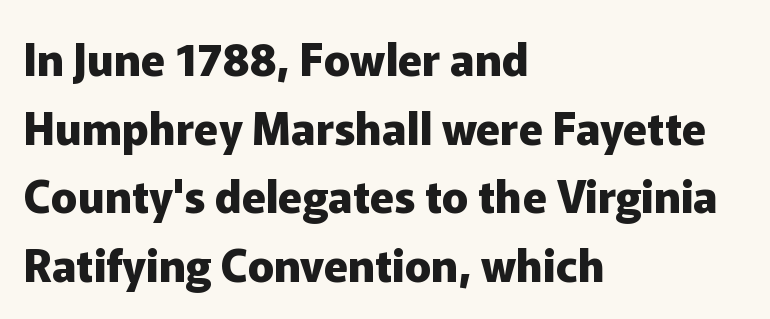
Do the characters align in a grid? No, the font is proportional. Ascenders rise straight up at ninety degrees. The letters are bold, with thick, heavy strokes. To sum up the face: it is a sans, with no serifs.
